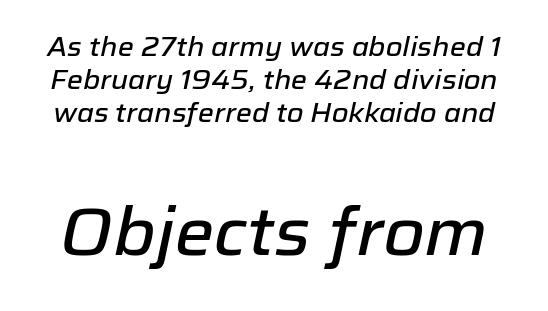
The image shows 67 px text type, italic (leaning right); set line spacing 1.23x, normal letter spacing, not underlined; the second (bottom) block is 2.48x larger; low stroke contrast and a medium x-height.
